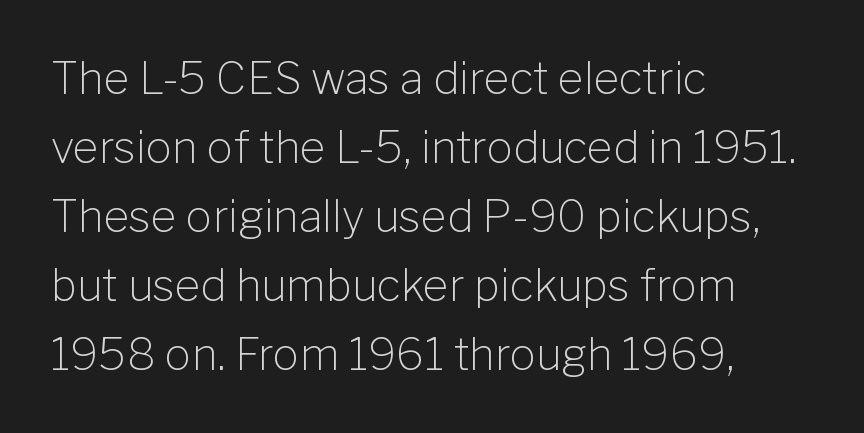
The image shows 44 px light sans-serif type, upright; set left-aligned, normal line spacing (1.57x), normal letter spacing, not underlined; low stroke contrast and a medium x-height.
